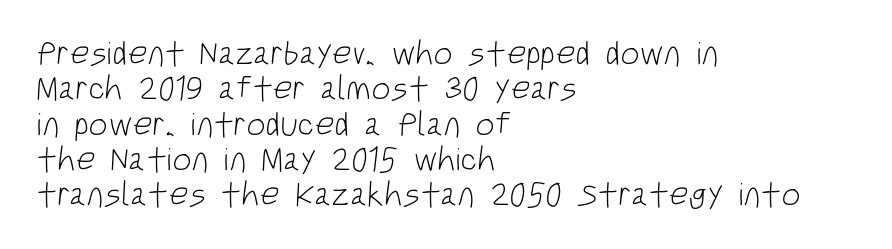
A student would call this left alignment; a typographer would say flush left, rag right. How are the letters spaced? Ordinarily, with no added tracking. The glyphs in this specimen are sans serif. Stroke thickness stays within the range of a standard reading face or lighter. A bare baseline throughout the passage. Looks like regular typesetting: each glyph gets only the width it needs.
